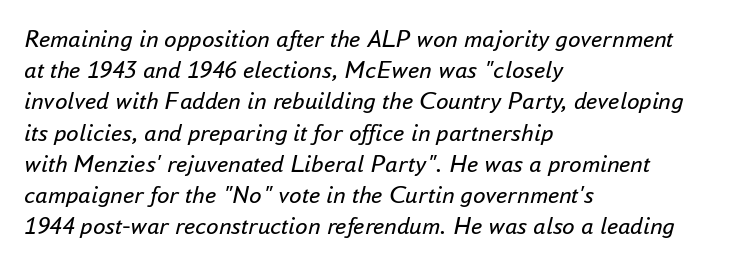
Q: Is the text bold? A: No.
Q: Is the text italic (slanted)? A: Yes, it leans right by about 16 degrees.
Q: Is the text underlined? A: No.
Q: How is the paragraph aligned? A: Left-aligned.
Q: Is the spacing between letters normal or unusually wide? A: Normal.
Q: Is the spacing between lines tight, normal or loose? A: Normal.
